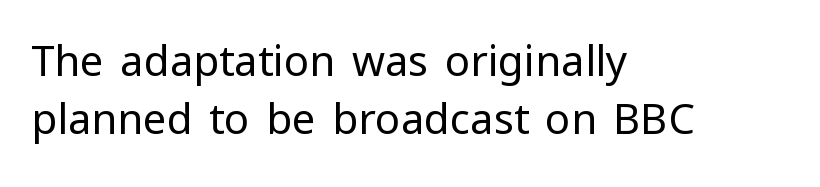
Horizontal alignment here is leftward, the default for most running prose. Each new line begins a customary step beneath the previous one. Notice how the stems are strictly vertical — no italics here. Note the varied advance widths — an 'i' is clearly narrower than an 'm'. This sample uses a sans-serif face.
